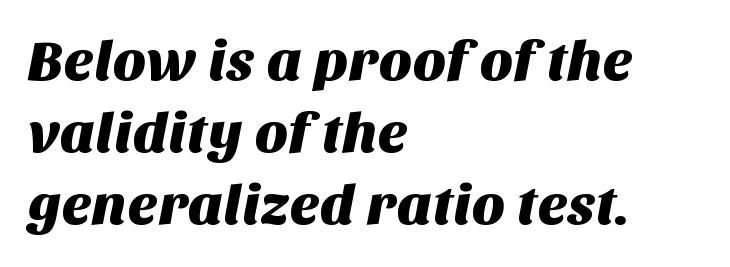
Q: Is the typeface a serif or a sans-serif typeface? A: Sans-serif.
Q: Is the text underlined? A: No.
Q: How is the paragraph aligned? A: Left-aligned.
Q: Is the spacing between letters normal or unusually wide? A: Normal.
Q: Is the spacing between lines tight, normal or loose? A: Normal.
Q: Width (condensed, normal, or wide)? A: Normal.
Q: Stroke contrast? A: Medium.
Q: x-height? A: Large.
Q: Monospaced? A: No.
